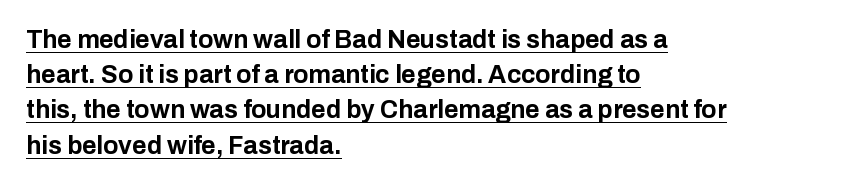
{"italic": "no", "bold": "yes", "underline": "yes", "align": "left", "line_spacing": "normal", "line_spacing_ratio": 1.41, "letter_spacing": "normal", "letter_spacing_em": 0.0, "glyph_px": 25}
